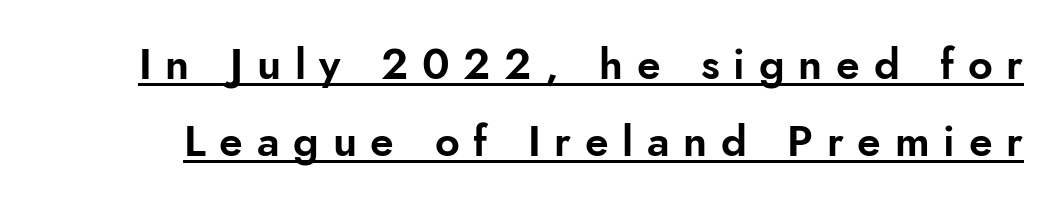
Q: Is the text italic (slanted)? A: No, it is upright.
Q: Is the typeface a serif or a sans-serif typeface? A: Sans-serif.
Q: Is the text underlined? A: Yes.
Q: Is the spacing between letters normal or unusually wide? A: Unusually wide.
Q: Width (condensed, normal, or wide)? A: Normal.
Q: Stroke contrast? A: Low.
Q: x-height? A: Small.
Q: Monospaced? A: No.
